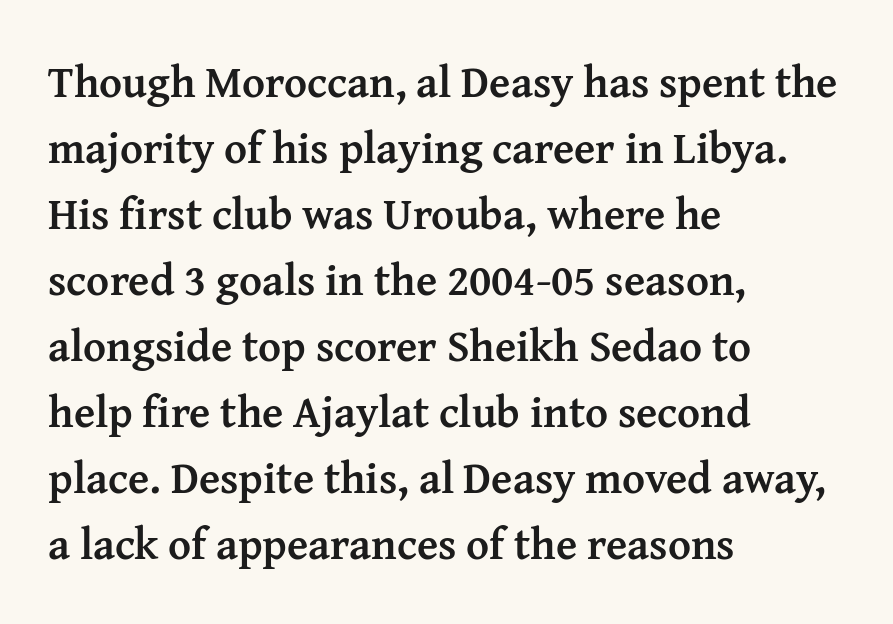
Q: Is the text bold? A: Yes.
Q: Is the text italic (slanted)? A: No, it is upright.
Q: Is the typeface a serif or a sans-serif typeface? A: Serif.
Q: Is the text underlined? A: No.
Q: How is the paragraph aligned? A: Left-aligned.
Q: Is the spacing between letters normal or unusually wide? A: Normal.
Q: Is the spacing between lines tight, normal or loose? A: Normal.
Q: Width (condensed, normal, or wide)? A: Normal.
Q: Stroke contrast? A: Medium.
Q: x-height? A: Medium.
Q: Monospaced? A: No.
